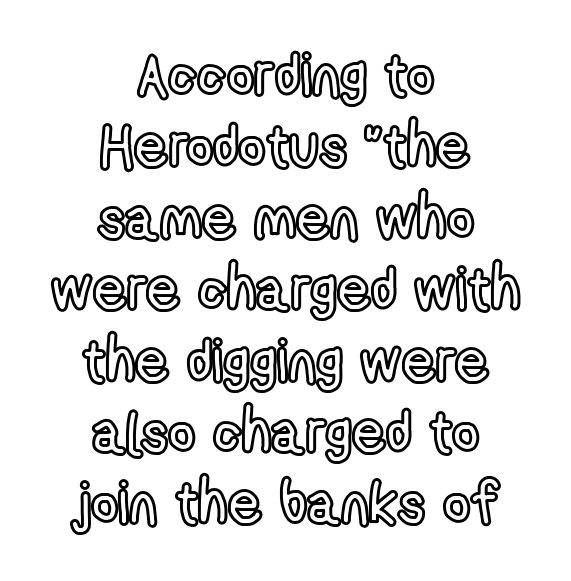
This rendering uses center alignment, leaving both contours irregular but symmetric. These lines were composed using upright roman letters. Characters follow at the spacing the type designer built in. Nobody drew a line under any word here. The face used here is proportionally spaced, like ordinary book or web type.
